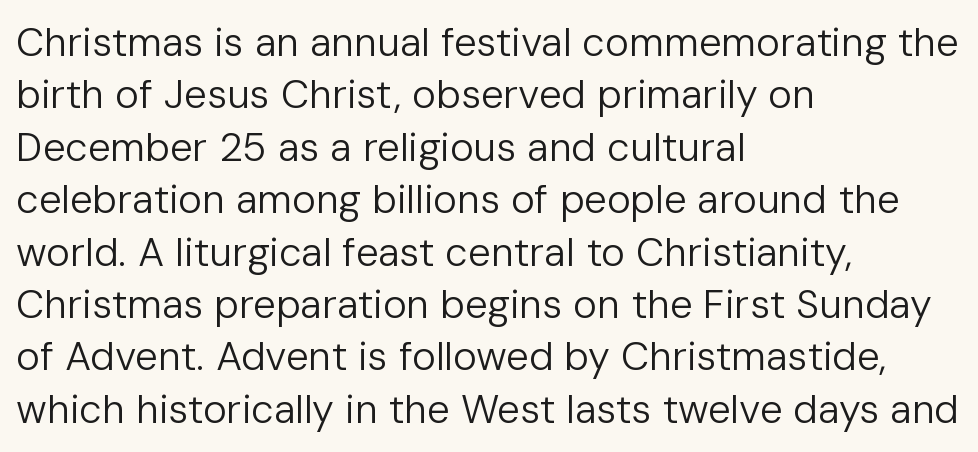
Q: Is the text bold? A: No.
Q: Is the text italic (slanted)? A: No, it is upright.
Q: Is the typeface a serif or a sans-serif typeface? A: Sans-serif.
Q: Is the text underlined? A: No.
Q: How is the paragraph aligned? A: Left-aligned.
Q: Is the spacing between letters normal or unusually wide? A: Normal.
Q: Is the spacing between lines tight, normal or loose? A: Normal.
Q: Width (condensed, normal, or wide)? A: Normal.
Q: Stroke contrast? A: Low.
Q: x-height? A: Medium.
Q: Monospaced? A: No.
